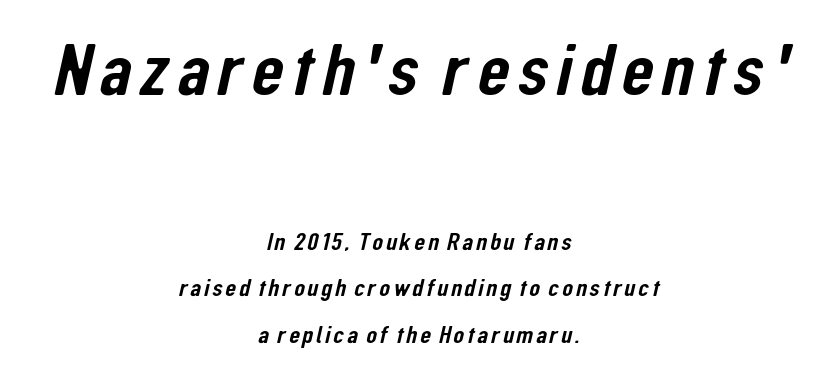
Q: Is the typeface a serif or a sans-serif typeface? A: Sans-serif.
Q: Is the text underlined? A: No.
Q: How is the paragraph aligned? A: Centered.
Q: Which block of text is set in a larger size, the first (top) or the second (bottom)? A: The first (top) one.
Q: Width (condensed, normal, or wide)? A: Condensed.
Q: Stroke contrast? A: Low.
Q: x-height? A: Medium.
Q: Monospaced? A: No.
